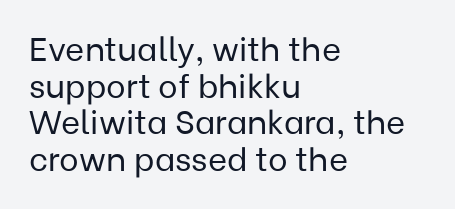
{"serif": "no", "italic": "no", "bold": "no", "weight": "regular", "width": "normal", "stroke_contrast": "low", "x_height": "medium", "monospaced": "no", "underline": "no", "align": "left", "line_spacing": "tight", "line_spacing_ratio": 1.11, "letter_spacing": "normal", "letter_spacing_em": 0.0, "glyph_px": 33}
